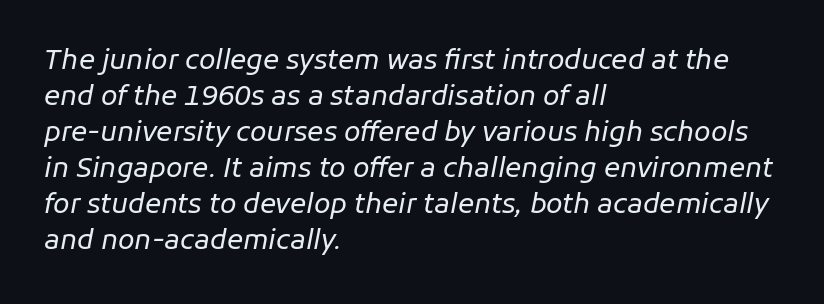
Vertical stems look standard width or narrower in stroke. The font's italic variant was chosen for this text. This block has exactly the height ordinary leading produces. Nobody drew a line under any word here. This rendering leaves character spacing at its baseline value. The text block is weighted toward the left margin, trailing off unevenly rightward.
